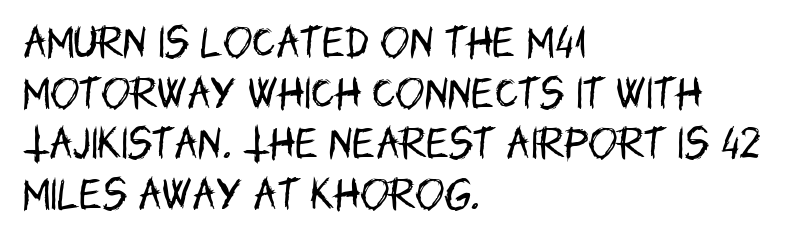
{"serif": "no", "italic": "no", "bold": "no", "weight": "regular", "width": "condensed", "stroke_contrast": "low", "x_height": "large", "monospaced": "no", "underline": "no", "align": "left", "line_spacing": "normal", "line_spacing_ratio": 1.45, "letter_spacing": "normal", "letter_spacing_em": 0.0, "glyph_px": 35}
